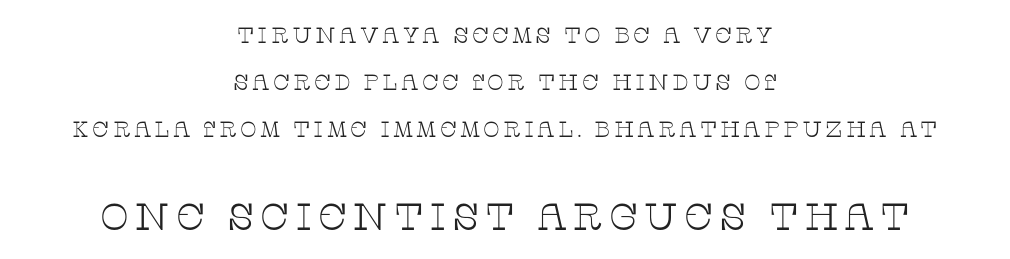
The image shows 38 px thin, wide serif type, upright; set centered, loose line spacing (2.13x), not underlined; the second (bottom) block is 1.73x larger; low stroke contrast and a large x-height.
